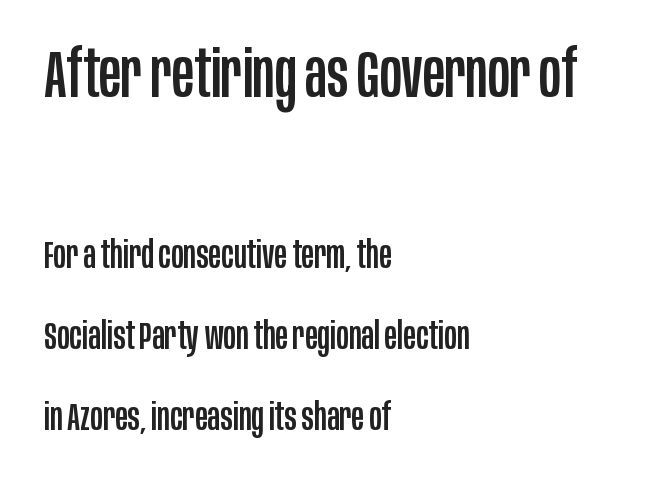
Q: Is the text italic (slanted)? A: No, it is upright.
Q: Is the typeface a serif or a sans-serif typeface? A: Sans-serif.
Q: Is the text underlined? A: No.
Q: How is the paragraph aligned? A: Left-aligned.
Q: Is the spacing between letters normal or unusually wide? A: Normal.
Q: Is the spacing between lines tight, normal or loose? A: Loose.
Q: Which block of text is set in a larger size, the first (top) or the second (bottom)? A: The first (top) one.
Q: Width (condensed, normal, or wide)? A: Condensed.
Q: Stroke contrast? A: Low.
Q: x-height? A: Large.
Q: Monospaced? A: No.
